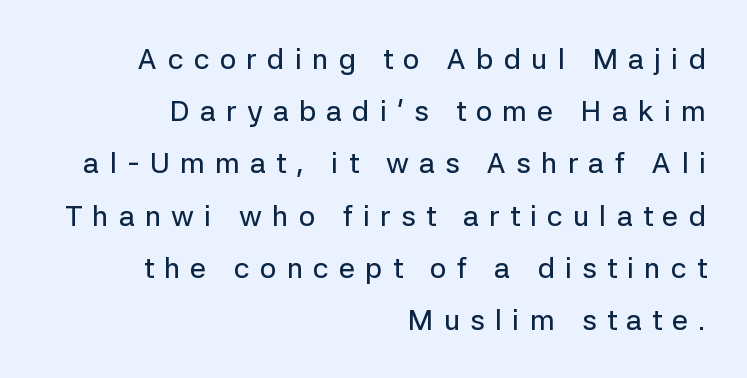
The image shows 29 px sans-serif type, upright; set right-aligned, line spacing 1.8x, unusually wide letter spacing (+0.35 em), not underlined; low stroke contrast and a medium x-height.
